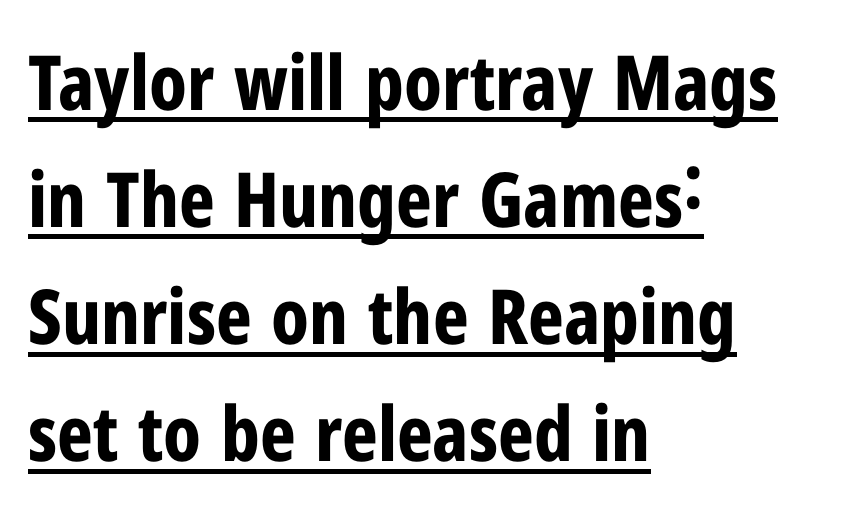
Q: Is the text bold? A: Yes.
Q: Is the text italic (slanted)? A: No, it is upright.
Q: Is the typeface a serif or a sans-serif typeface? A: Sans-serif.
Q: Is the text underlined? A: Yes.
Q: How is the paragraph aligned? A: Left-aligned.
Q: Is the spacing between letters normal or unusually wide? A: Normal.
Q: Is the spacing between lines tight, normal or loose? A: Normal.
Q: Width (condensed, normal, or wide)? A: Condensed.
Q: Stroke contrast? A: Low.
Q: x-height? A: Medium.
Q: Monospaced? A: No.
